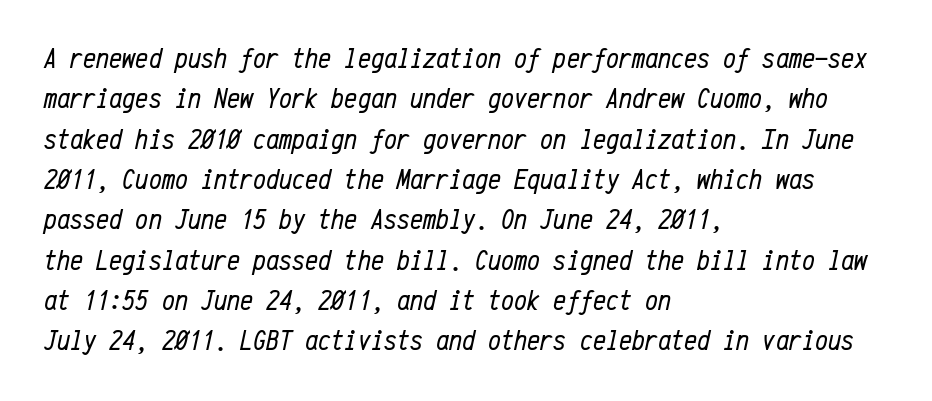
The type is set solid horizontally, with unmodified tracking. The typeface has the unassuming heft of standard copy or less. The passage shown is typed in a monospace face where columns stay perfectly aligned. Rendered with sloped, italic letterforms. The space between consecutive lines is moderate. Underline: absent.
